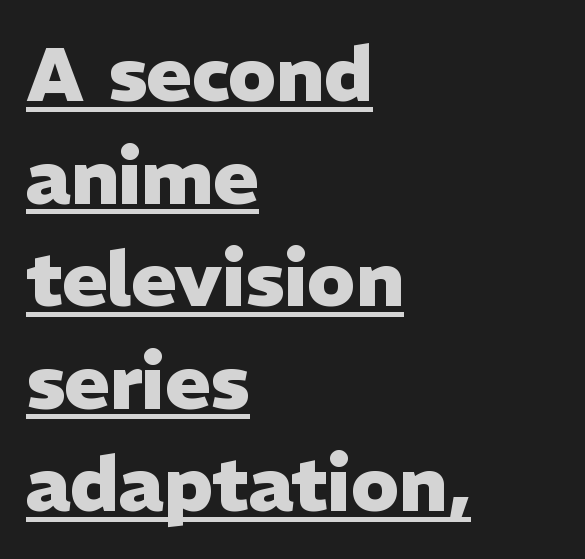
The image shows 76 px heavy sans-serif type, upright; set left-aligned, normal line spacing (1.35x), normal letter spacing, underlined; low stroke contrast and a medium x-height.
